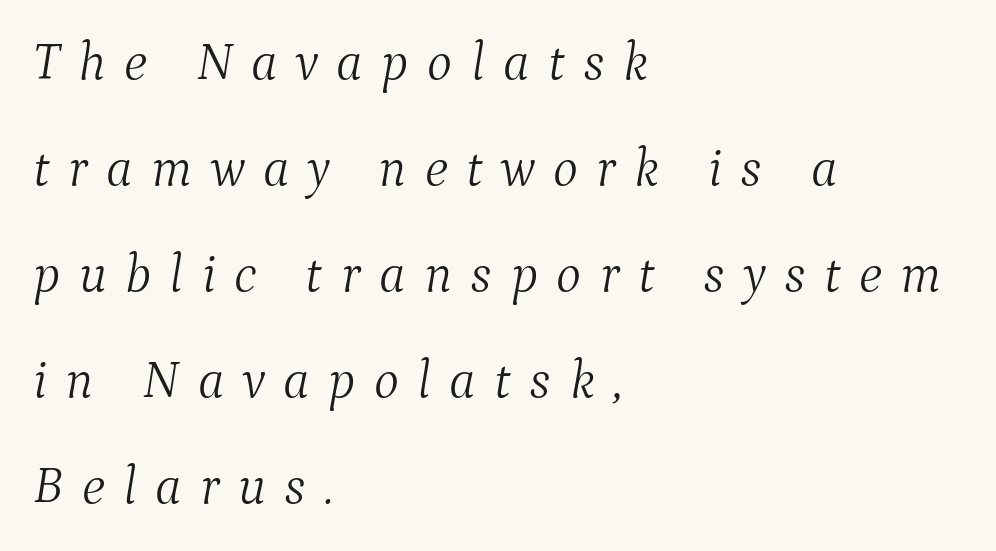
The image shows 53 px light serif type, italic (leaning right); set left-aligned, loose line spacing (2.0x), unusually wide letter spacing (+0.35 em), not underlined; medium stroke contrast and a medium x-height.
